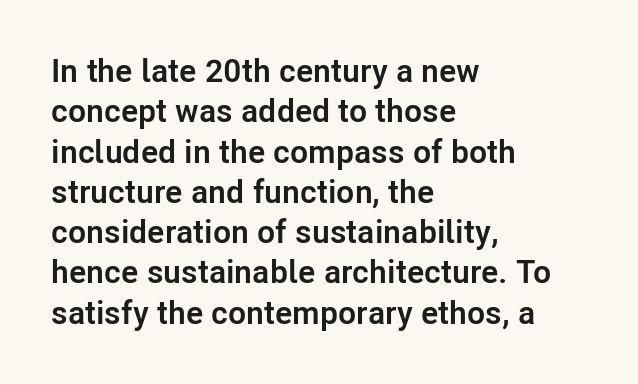
The image shows 33 px semibold sans-serif type, upright; set left-aligned, line spacing 1.22x, normal letter spacing, not underlined; low stroke contrast and a medium x-height.
